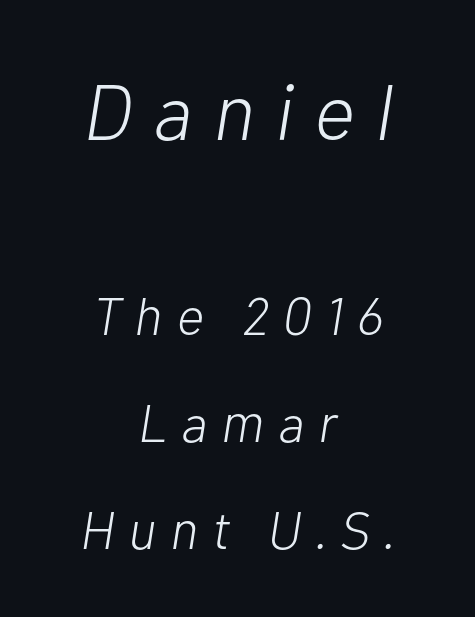
Q: Is the text bold? A: No.
Q: Is the text italic (slanted)? A: Yes, it leans right by about 10 degrees.
Q: Is the text underlined? A: No.
Q: How is the paragraph aligned? A: Centered.
Q: Is the spacing between letters normal or unusually wide? A: Unusually wide.
Q: Is the spacing between lines tight, normal or loose? A: Loose.
Q: Which block of text is set in a larger size, the first (top) or the second (bottom)? A: The first (top) one.
Q: Width (condensed, normal, or wide)? A: Normal.
Q: Stroke contrast? A: Low.
Q: x-height? A: Medium.
Q: Monospaced? A: No.
